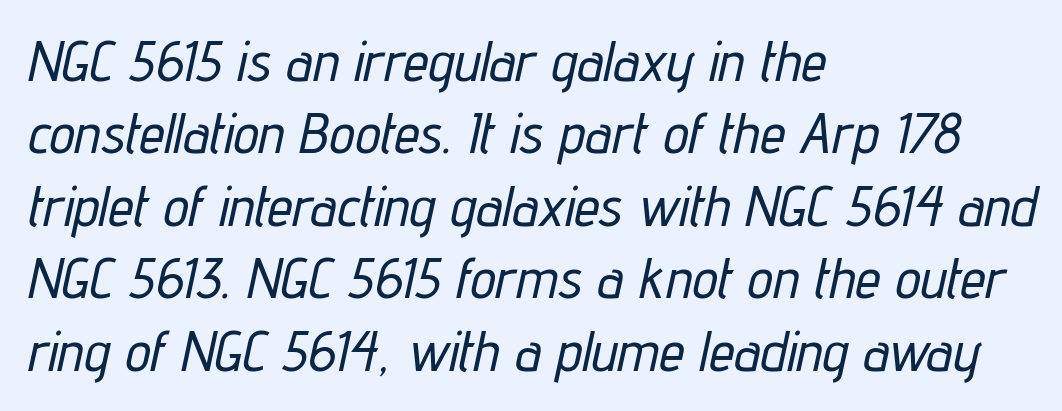
The passage shown is typed in a proportional face where columns would drift. These lines keep a tight, regular rhythm from letter to letter. Style check: oblique. Has an underline been added? It has not. Leading matches the norm, producing a regular column. The rag falls on the right side of this text block.
